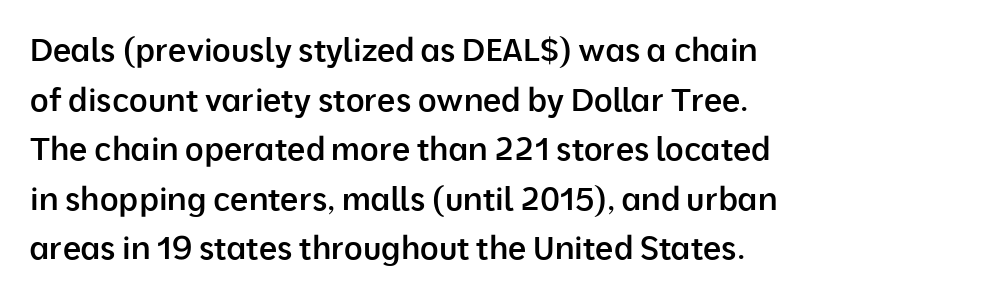
The image shows 32 px semibold sans-serif type, upright; set left-aligned, normal line spacing (1.55x), normal letter spacing, not underlined; low stroke contrast and a medium x-height.
